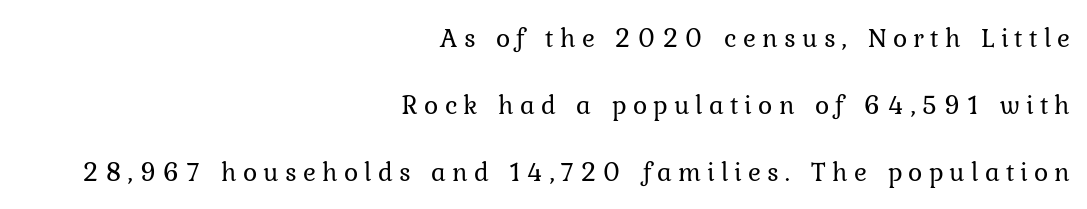
Anything drawn beneath the words? Only blank space. No italicization has been applied; the sample stays upright. The line texture is sparse and dotted thanks to wide tracking. The typeface has the unassuming heft of standard copy or less. The rendering uses a large line-height, opening up the rows. Notice how the passage keeps a crisp vertical edge on the right only.
